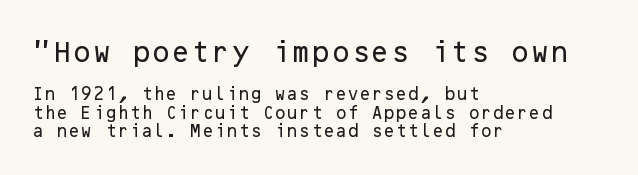
The image shows 23 px text type, upright; set left-aligned, normal line spacing (1.33x), normal letter spacing, not underlined; the first (top) block is 1.64x larger.
